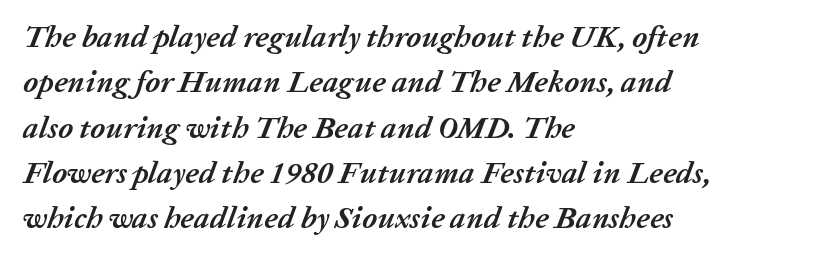
{"italic": "yes", "lean": "right", "slant_degrees": 20, "bold": "yes", "weight": "semibold", "width": "normal", "stroke_contrast": "low", "x_height": "medium", "monospaced": "no", "underline": "no", "align": "left", "line_spacing": "normal", "line_spacing_ratio": 1.46, "letter_spacing": "normal", "letter_spacing_em": 0.0, "glyph_px": 31}
